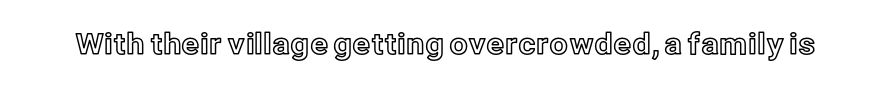
The image shows 29 px text type, upright; set normal letter spacing, not underlined; a medium x-height.
